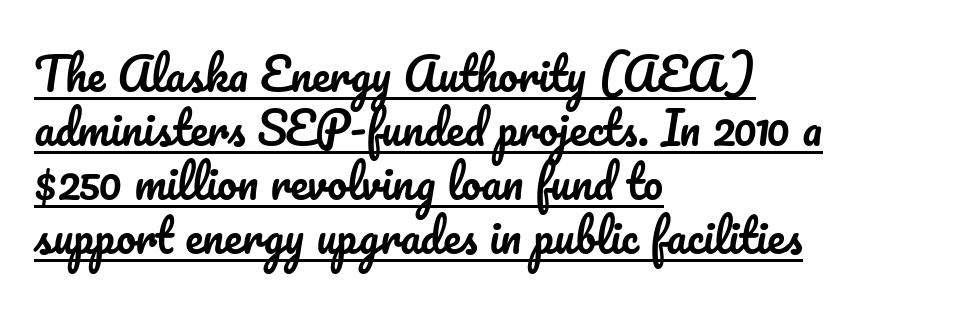
Q: Is the text italic (slanted)? A: Yes.
Q: Is the text underlined? A: Yes.
Q: How is the paragraph aligned? A: Left-aligned.
Q: Is the spacing between letters normal or unusually wide? A: Normal.
Q: Width (condensed, normal, or wide)? A: Normal.
Q: Stroke contrast? A: Low.
Q: x-height? A: Small.
Q: Monospaced? A: No.
